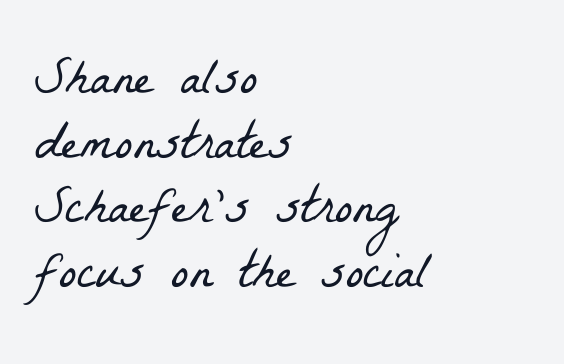
{"serif": "yes", "bold": "no", "weight": "light", "width": "condensed", "stroke_contrast": "low", "x_height": "medium", "monospaced": "no", "underline": "no", "align": "left", "line_spacing_ratio": 1.22, "letter_spacing": "normal", "letter_spacing_em": 0.0, "glyph_px": 53}
